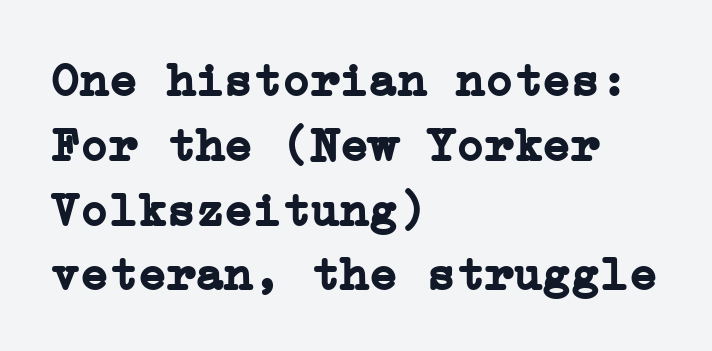
Q: Is the text bold? A: Yes.
Q: Is the text italic (slanted)? A: No, it is upright.
Q: Is the typeface a serif or a sans-serif typeface? A: Serif.
Q: Is the text underlined? A: No.
Q: How is the paragraph aligned? A: Left-aligned.
Q: Is the spacing between letters normal or unusually wide? A: Normal.
Q: Is the spacing between lines tight, normal or loose? A: Normal.
Q: Width (condensed, normal, or wide)? A: Normal.
Q: Stroke contrast? A: Low.
Q: x-height? A: Medium.
